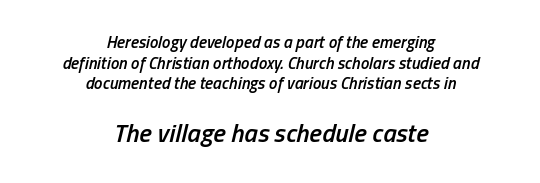
The image shows 26 px text type, italic (leaning right); set centered, line spacing 1.22x, normal letter spacing, not underlined; the second (bottom) block is 1.53x larger.
